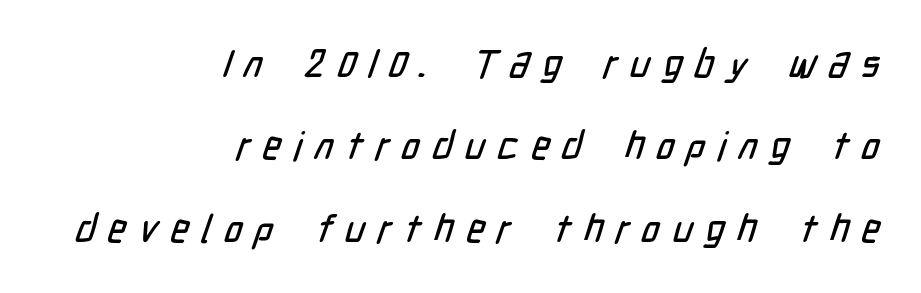
The image shows 39 px condensed sans-serif type; set right-aligned, loose line spacing (2.11x), unusually wide letter spacing (+0.32 em), not underlined; low stroke contrast and a medium x-height.
